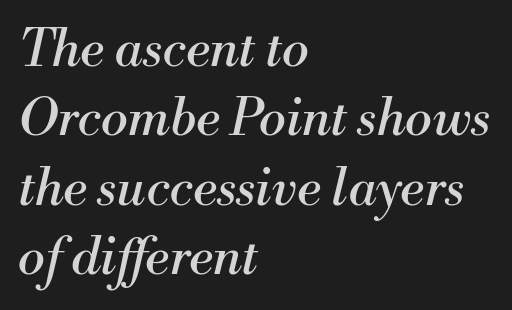
Q: Is the text bold? A: No.
Q: Is the text italic (slanted)? A: Yes, it leans right by about 13 degrees.
Q: Is the typeface a serif or a sans-serif typeface? A: Serif.
Q: Is the text underlined? A: No.
Q: How is the paragraph aligned? A: Left-aligned.
Q: Is the spacing between letters normal or unusually wide? A: Normal.
Q: Is the spacing between lines tight, normal or loose? A: Normal.
Q: Width (condensed, normal, or wide)? A: Normal.
Q: Stroke contrast? A: Medium.
Q: x-height? A: Small.
Q: Monospaced? A: No.
